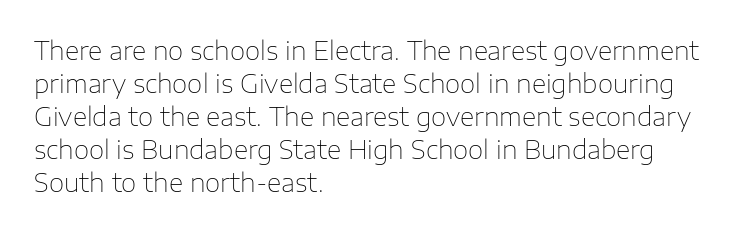
The image shows 25 px text type, upright; set left-aligned, normal line spacing (1.32x), normal letter spacing, not underlined.
